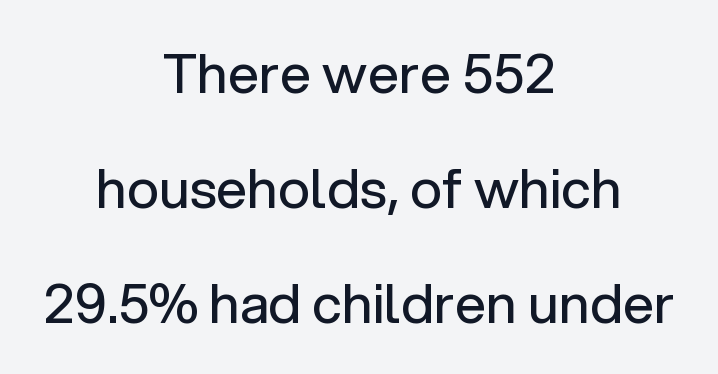
{"serif": "no", "italic": "no", "bold": "no", "weight": "regular", "width": "normal", "stroke_contrast": "low", "x_height": "medium", "monospaced": "no", "underline": "no", "align": "center", "line_spacing": "loose", "line_spacing_ratio": 2.09, "letter_spacing": "normal", "letter_spacing_em": 0.0, "glyph_px": 55}
